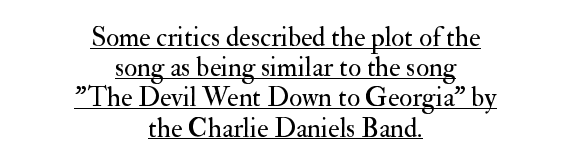
{"italic": "no", "bold": "no", "underline": "yes", "align": "center", "line_spacing": "tight", "line_spacing_ratio": 1.12, "letter_spacing": "normal", "letter_spacing_em": 0.0, "glyph_px": 27}
